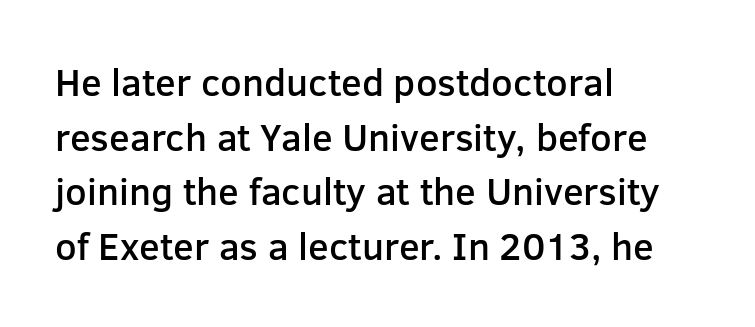
Q: Is the text bold? A: Semi-bold.
Q: Is the text italic (slanted)? A: No, it is upright.
Q: Is the typeface a serif or a sans-serif typeface? A: Sans-serif.
Q: Is the text underlined? A: No.
Q: How is the paragraph aligned? A: Left-aligned.
Q: Is the spacing between letters normal or unusually wide? A: Normal.
Q: Is the spacing between lines tight, normal or loose? A: Normal.
Q: Width (condensed, normal, or wide)? A: Normal.
Q: Stroke contrast? A: Low.
Q: x-height? A: Medium.
Q: Monospaced? A: No.
